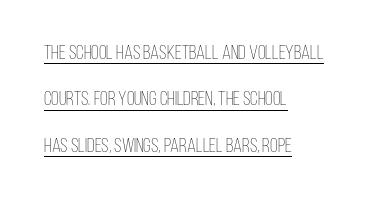
These lines were composed using upright roman letters. Teacher's note: observe the even left margin — that is flush-left alignment. This rendering features underlined lettering. There is no visible air inserted between adjacent glyphs.
